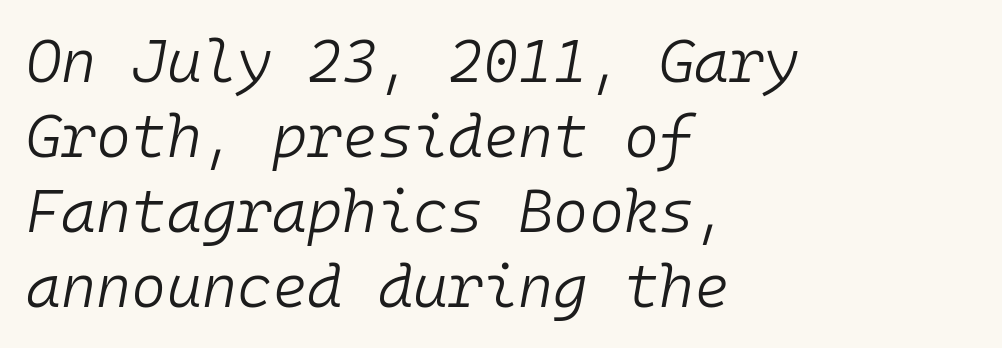
{"italic": "yes", "lean": "right", "slant_degrees": 10, "bold": "no", "weight": "light", "width": "normal", "stroke_contrast": "low", "x_height": "medium", "monospaced": "yes", "underline": "no", "align": "left", "line_spacing": "normal", "line_spacing_ratio": 1.25, "letter_spacing": "normal", "letter_spacing_em": 0.0, "glyph_px": 60}
